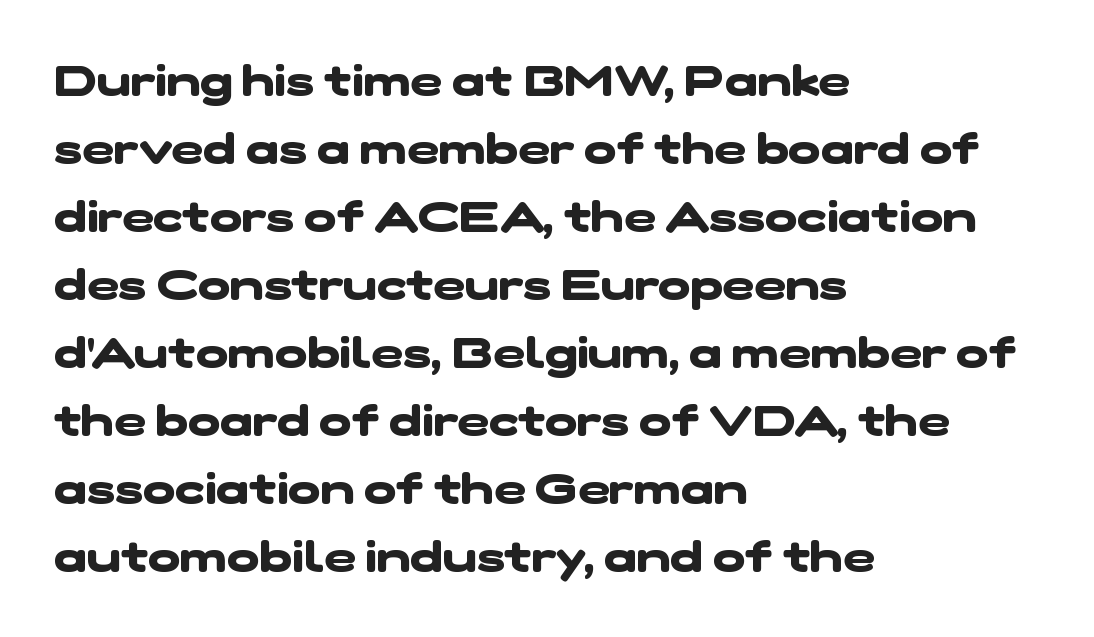
The image shows 43 px heavy, wide sans-serif type; set left-aligned, normal line spacing (1.58x), normal letter spacing, not underlined; low stroke contrast and a medium x-height.
